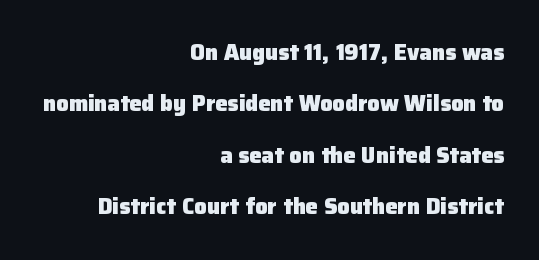
Q: Is the text bold? A: Yes.
Q: Is the text italic (slanted)? A: No, it is upright.
Q: Is the text underlined? A: No.
Q: How is the paragraph aligned? A: Right-aligned.
Q: Is the spacing between letters normal or unusually wide? A: Normal.
Q: Is the spacing between lines tight, normal or loose? A: Loose.
